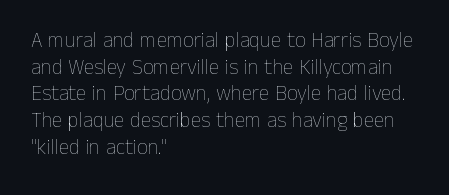
{"italic": "no", "bold": "no", "underline": "no", "align": "left", "line_spacing": "normal", "line_spacing_ratio": 1.27, "letter_spacing": "normal", "letter_spacing_em": 0.0, "glyph_px": 21}
